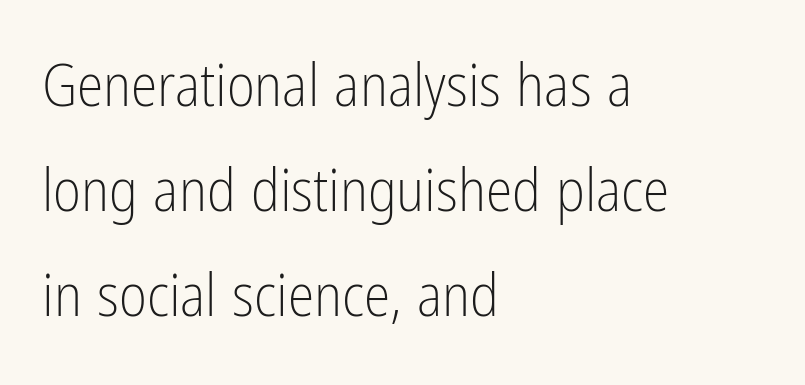
To sum up the face: it is a sans, with no serifs. The letterforms sit at book weight or below. A typesetter would call this proportional, since set widths differ per character. The letters stand straight up with perfectly vertical stems. The face used here is rendered with its standard letterfit. These lines are set flush left with a ragged right edge.
